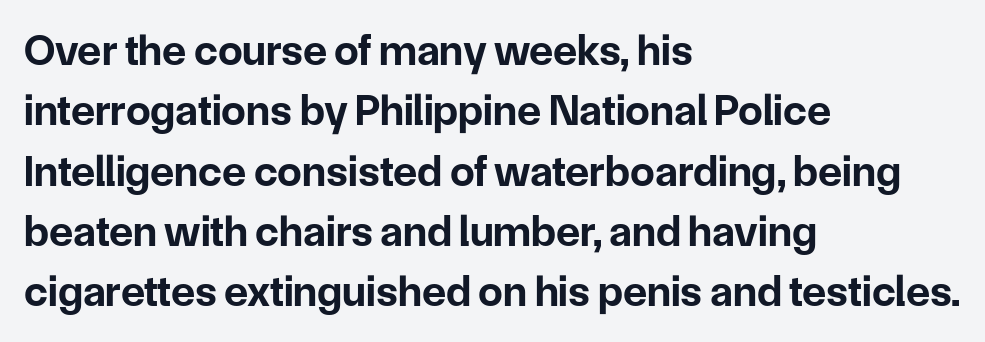
The image shows 44 px bold sans-serif type, upright; set left-aligned, normal line spacing (1.37x), normal letter spacing, not underlined; low stroke contrast and a medium x-height.
